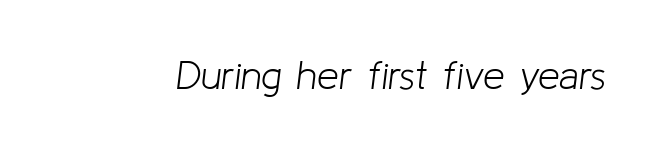
Q: Is the text bold? A: No.
Q: Is the text italic (slanted)? A: Yes, it leans right by about 8 degrees.
Q: Is the text underlined? A: No.
Q: Is the spacing between letters normal or unusually wide? A: Normal.
Q: Width (condensed, normal, or wide)? A: Normal.
Q: Stroke contrast? A: Low.
Q: x-height? A: Medium.
Q: Monospaced? A: No.
